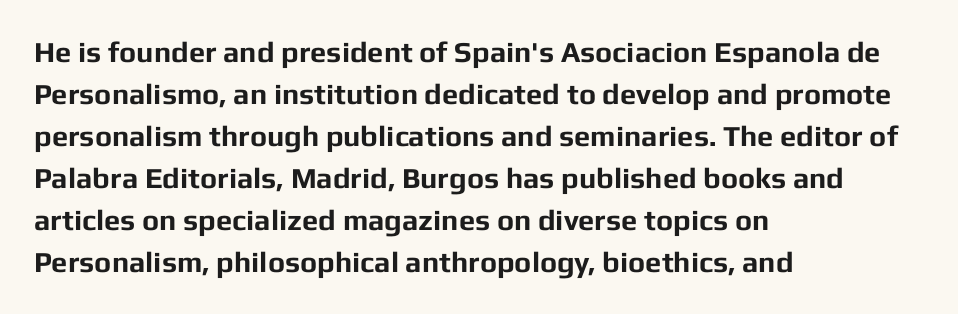
{"serif": "no", "italic": "no", "bold": "yes", "weight": "bold", "width": "normal", "stroke_contrast": "low", "x_height": "medium", "monospaced": "no", "underline": "no", "align": "left", "line_spacing": "normal", "line_spacing_ratio": 1.45, "letter_spacing": "normal", "letter_spacing_em": 0.0, "glyph_px": 29}
